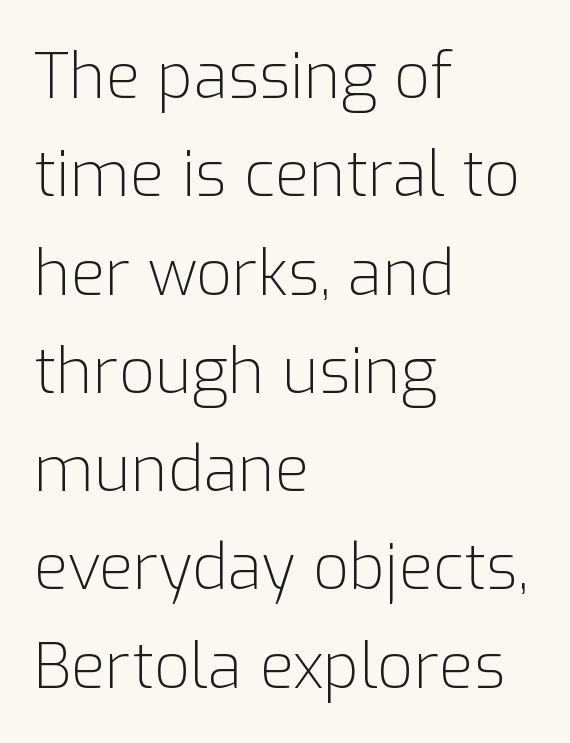
Q: Is the text bold? A: No.
Q: Is the text italic (slanted)? A: No, it is upright.
Q: Is the typeface a serif or a sans-serif typeface? A: Sans-serif.
Q: Is the text underlined? A: No.
Q: How is the paragraph aligned? A: Left-aligned.
Q: Is the spacing between letters normal or unusually wide? A: Normal.
Q: Is the spacing between lines tight, normal or loose? A: Normal.
Q: Width (condensed, normal, or wide)? A: Normal.
Q: Stroke contrast? A: Low.
Q: x-height? A: Medium.
Q: Monospaced? A: No.
